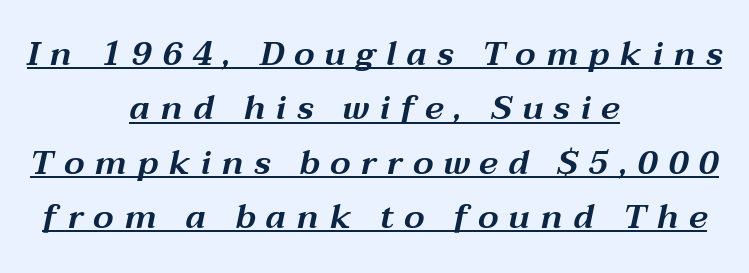
Compared with ordinary roman type, these characters are visibly tilted. This sample uses expanded letter spacing, leaving extra air between glyphs. The words here are underlined. A typesetter would call this leading conventional body-copy spacing. You could not count columns in this text — the font is proportionally spaced. Reading down the block, each line starts at a different indent, mirrored at its end.
